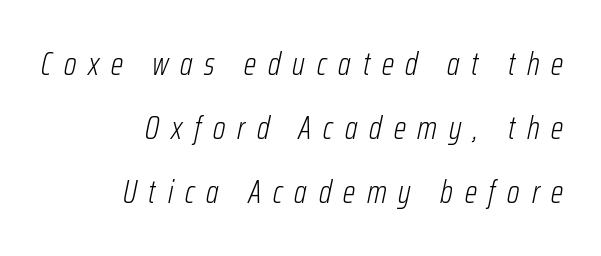
The image shows 32 px light, condensed type, italic (leaning right); set right-aligned, loose line spacing (2.0x), unusually wide letter spacing (+0.37 em), not underlined; low stroke contrast and a medium x-height.
